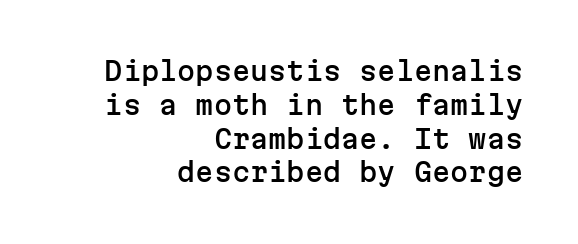
Nobody drew a line under any word here. Does the copy run flush right? Yes — the right margin is perfectly even. This sample uses an upright cut, with every glyph sitting square on the baseline. Caption: standard tracking, unaltered. Interline gaps are of average width in this sample.
